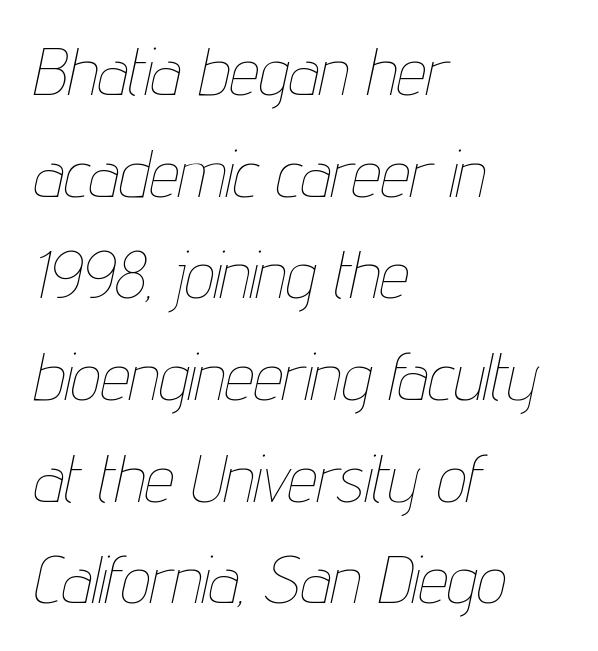
{"italic": "yes", "lean": "right", "slant_degrees": 12, "bold": "no", "weight": "thin", "width": "condensed", "stroke_contrast": "low", "x_height": "medium", "monospaced": "no", "underline": "no", "align": "left", "line_spacing": "normal", "line_spacing_ratio": 1.54, "letter_spacing": "normal", "letter_spacing_em": 0.0, "glyph_px": 66}
